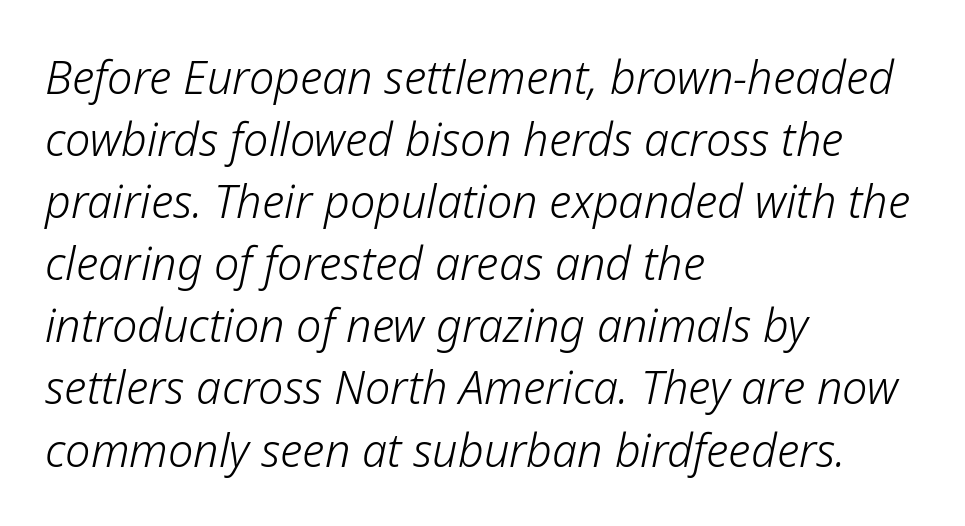
These lines keep a tight, regular rhythm from letter to letter. No word sits above an underline. These lines were composed using italics. Spacing verdict: proportional, widths tailored to each character. Regular leading.
